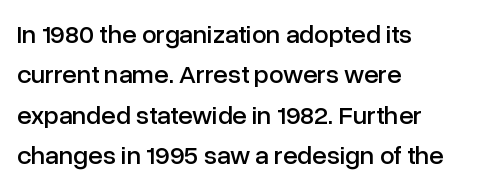
The image shows 26 px text type, upright; set left-aligned, normal line spacing (1.55x), normal letter spacing, not underlined.
